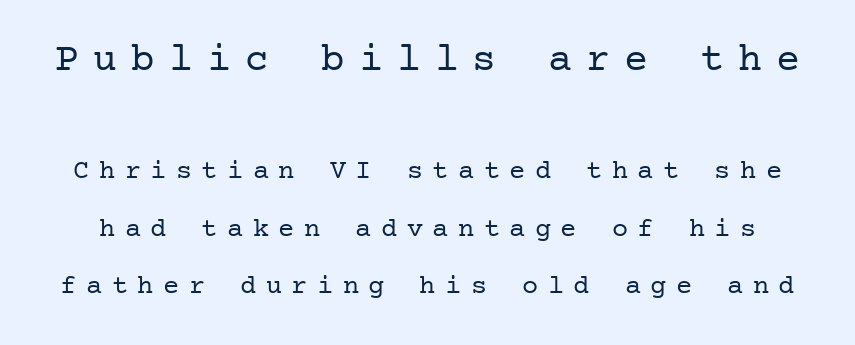
The glyphs are unaccompanied by any horizontal stroke below them. The block sitting higher on the canvas is the one with enlarged characters. A typesetter would call this leading open, well beyond the default. Bold? No — there's no thickening of the strokes.
